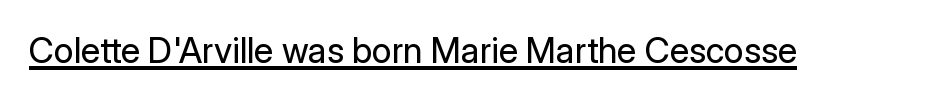
This sample uses an upright cut, with every glyph sitting square on the baseline. Do the characters align in a grid? No, the font is proportional. This is sans-serif lettering, the kind often seen on screens and signage. The type is set solid horizontally, with unmodified tracking. The cut favours lightness, reaching ordinary text weight at its darkest.
